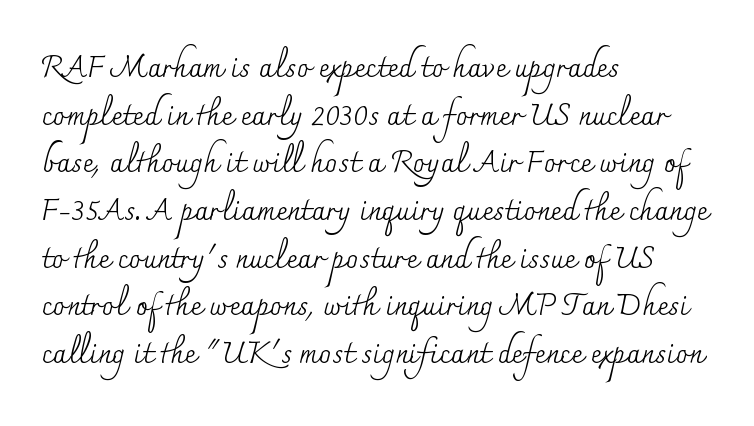
Q: Is the text bold? A: No.
Q: Is the text italic (slanted)? A: Yes.
Q: Is the typeface a serif or a sans-serif typeface? A: Serif.
Q: Is the text underlined? A: No.
Q: How is the paragraph aligned? A: Left-aligned.
Q: Is the spacing between letters normal or unusually wide? A: Normal.
Q: Is the spacing between lines tight, normal or loose? A: Normal.
Q: Width (condensed, normal, or wide)? A: Normal.
Q: Stroke contrast? A: Medium.
Q: x-height? A: Small.
Q: Monospaced? A: No.
